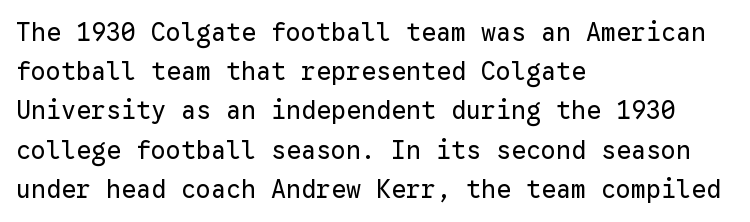
{"italic": "no", "bold": "no", "underline": "no", "align": "left", "line_spacing": "normal", "line_spacing_ratio": 1.57, "letter_spacing": "normal", "letter_spacing_em": 0.0, "glyph_px": 25}
